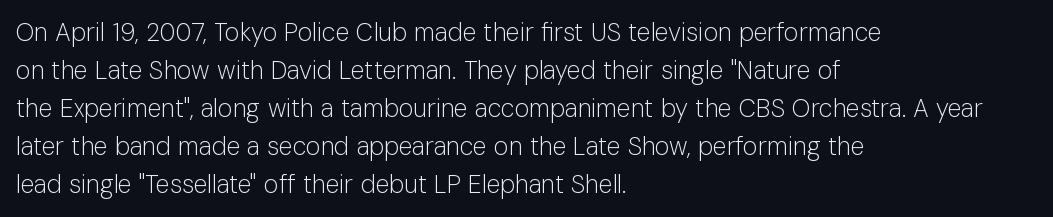
{"italic": "no", "bold": "no", "underline": "no", "align": "left", "line_spacing": "normal", "line_spacing_ratio": 1.52, "letter_spacing": "normal", "letter_spacing_em": 0.0, "glyph_px": 25}
